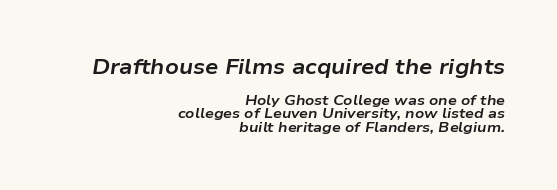
The image shows 21 px bold type, italic (leaning right); set right-aligned, tight line spacing (0.99x), normal letter spacing, not underlined; the first (top) block is 1.5x larger.
